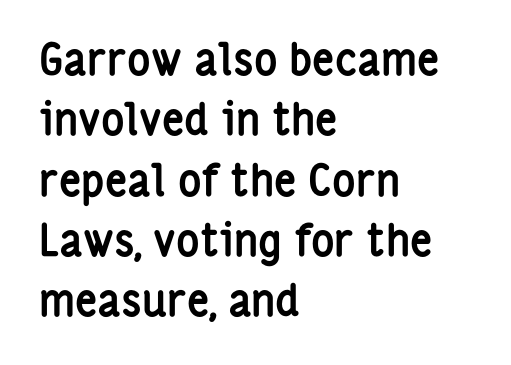
Q: Is the text bold? A: Yes.
Q: Is the text italic (slanted)? A: No, it is upright.
Q: Is the typeface a serif or a sans-serif typeface? A: Sans-serif.
Q: Is the text underlined? A: No.
Q: How is the paragraph aligned? A: Left-aligned.
Q: Is the spacing between letters normal or unusually wide? A: Normal.
Q: Is the spacing between lines tight, normal or loose? A: Normal.
Q: Width (condensed, normal, or wide)? A: Condensed.
Q: Stroke contrast? A: Low.
Q: x-height? A: Medium.
Q: Monospaced? A: No.
